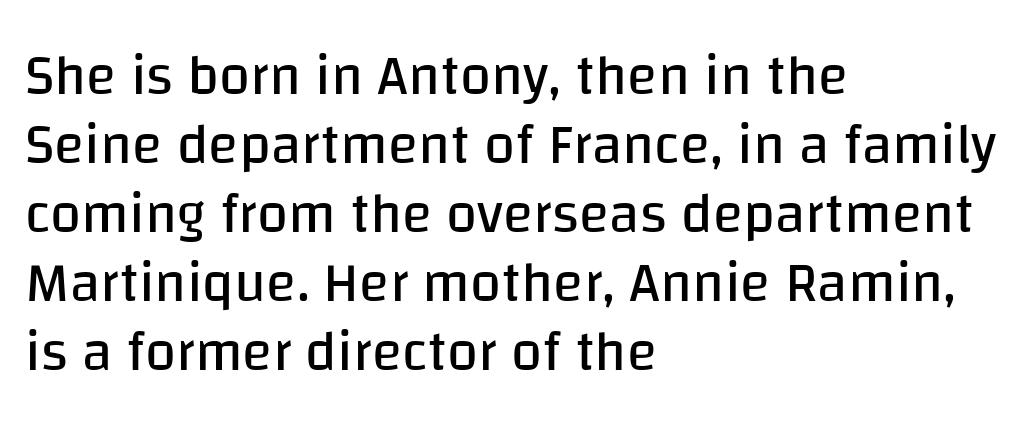
A student would call this left alignment; a typographer would say flush left, rag right. The designer went with a sans here, leaving each stem footless. This sample has the flowing, uneven cadence of proportional lettering. Rendered with straight, roman letterforms.
